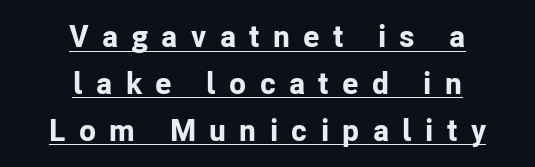
Varying glyph widths throughout — classic text-font behaviour. Style check: upright. Note: no serifs on the glyphs. Does the copy run flush right? No — it is centered line by line.
